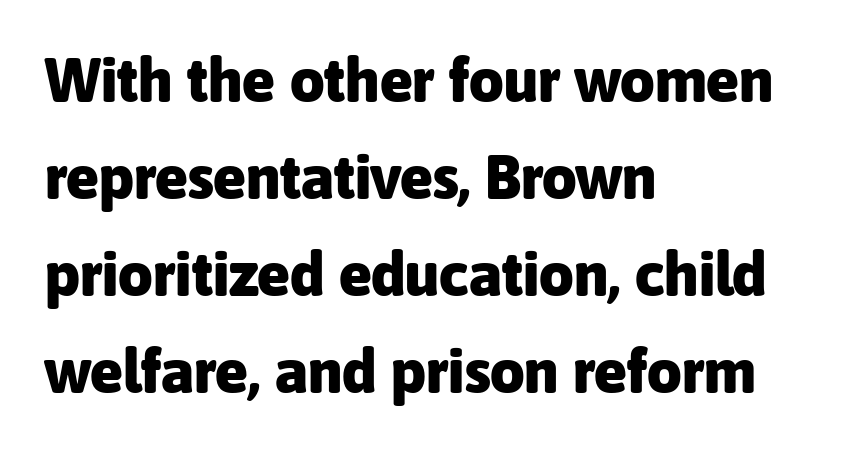
The image shows 61 px heavy sans-serif type, upright; set left-aligned, normal line spacing (1.59x), normal letter spacing, not underlined; low stroke contrast and a medium x-height.
